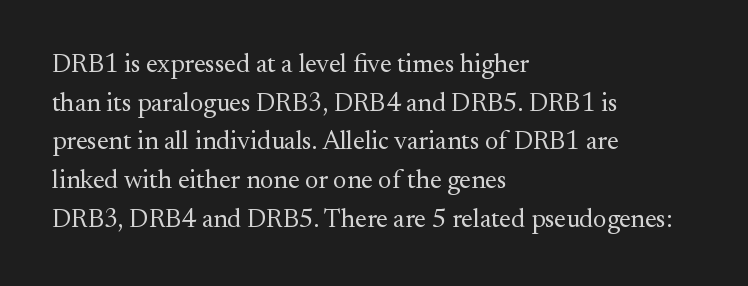
{"italic": "no", "bold": "no", "underline": "no", "align": "left", "line_spacing": "normal", "line_spacing_ratio": 1.49, "letter_spacing": "normal", "letter_spacing_em": 0.0, "glyph_px": 26}
